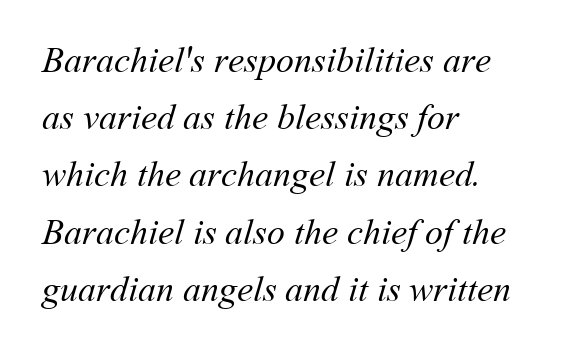
{"bold": "no", "weight": "regular", "width": "normal", "stroke_contrast": "medium", "x_height": "medium", "monospaced": "no", "underline": "no", "align": "left", "line_spacing": "normal", "line_spacing_ratio": 1.59, "letter_spacing": "normal", "letter_spacing_em": 0.0, "glyph_px": 36}
